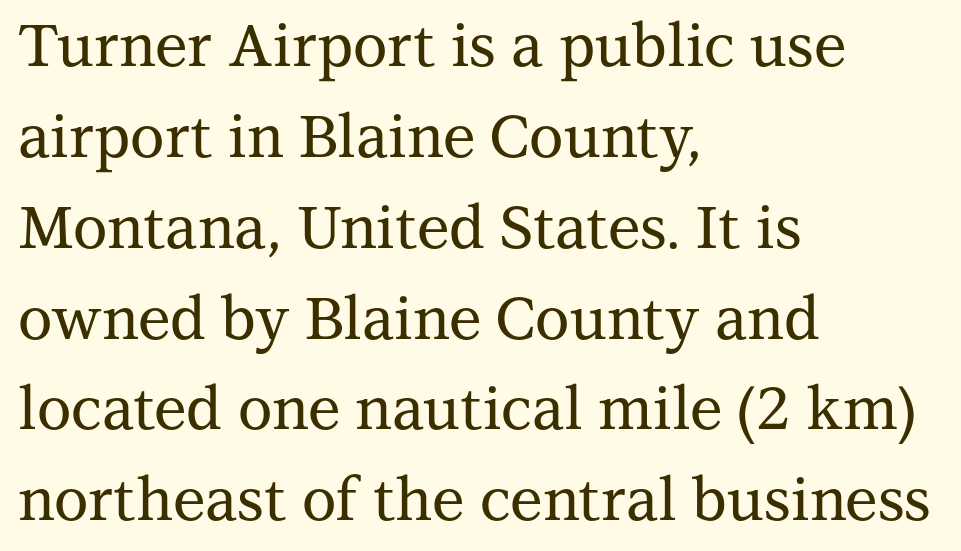
The image shows 59 px serif type, upright; set left-aligned, normal line spacing (1.54x), normal letter spacing, not underlined; medium stroke contrast and a medium x-height.
